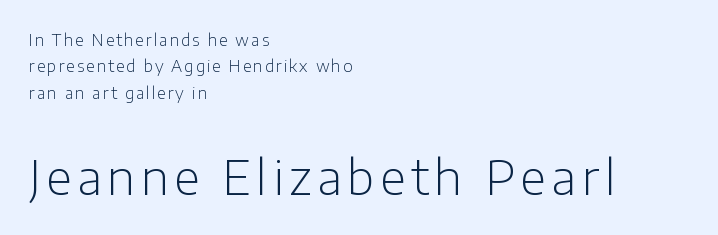
{"serif": "no", "italic": "no", "bold": "no", "weight": "light", "width": "normal", "stroke_contrast": "low", "x_height": "medium", "monospaced": "no", "underline": "no", "align": "left", "line_spacing": "normal", "line_spacing_ratio": 1.65, "larger_block": "second", "size_ratio": 2.94, "glyph_px": 47}
